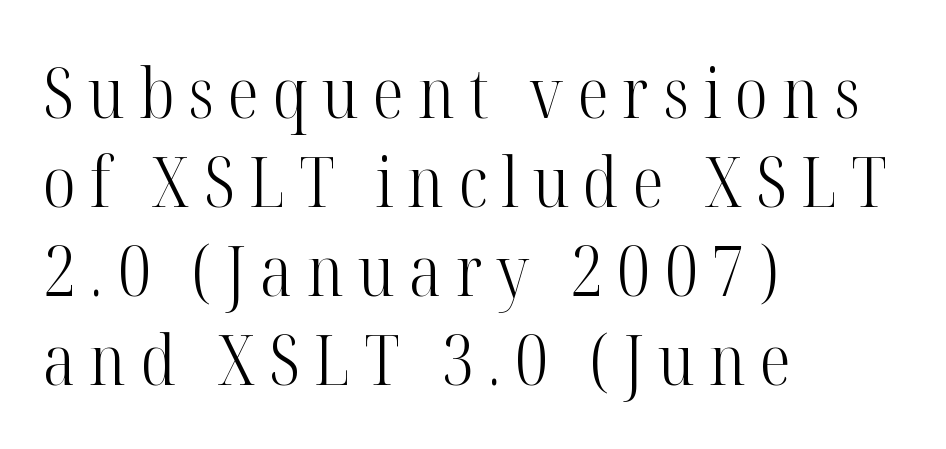
{"serif": "yes", "italic": "no", "bold": "no", "weight": "light", "width": "condensed", "stroke_contrast": "high", "x_height": "medium", "monospaced": "no", "underline": "no", "align": "left", "line_spacing": "normal", "line_spacing_ratio": 1.27, "letter_spacing": "wide", "letter_spacing_em": 0.2, "glyph_px": 70}
